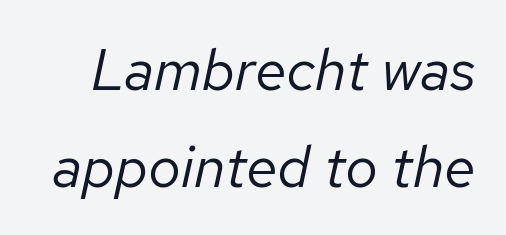
The image shows 58 px regular-weight type, italic (leaning right); set normal line spacing (1.67x), normal letter spacing, not underlined; low stroke contrast and a medium x-height.
